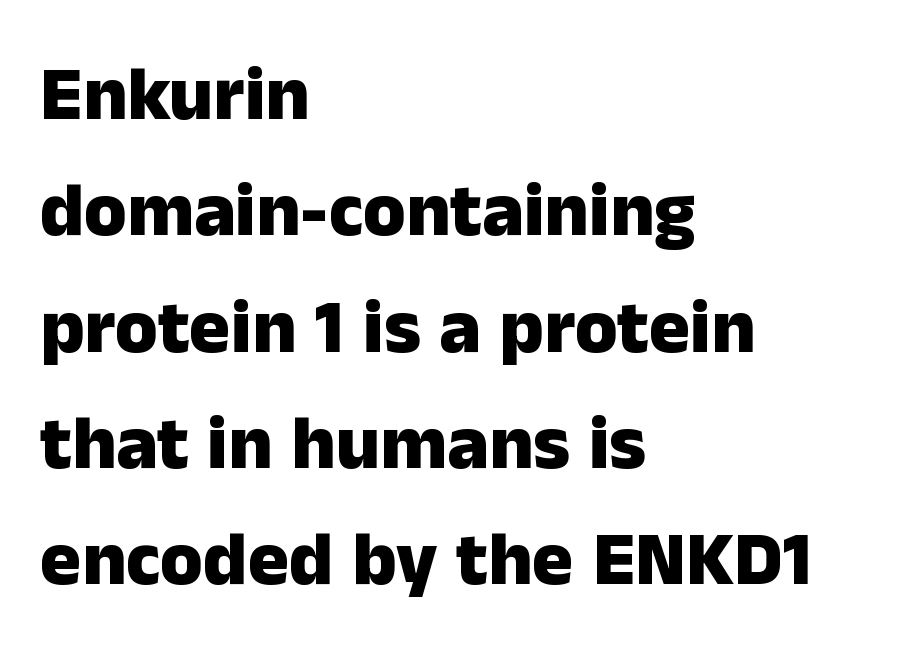
The image shows 77 px heavy sans-serif type, upright; set left-aligned, normal line spacing (1.51x), normal letter spacing, not underlined; low stroke contrast and a medium x-height.
